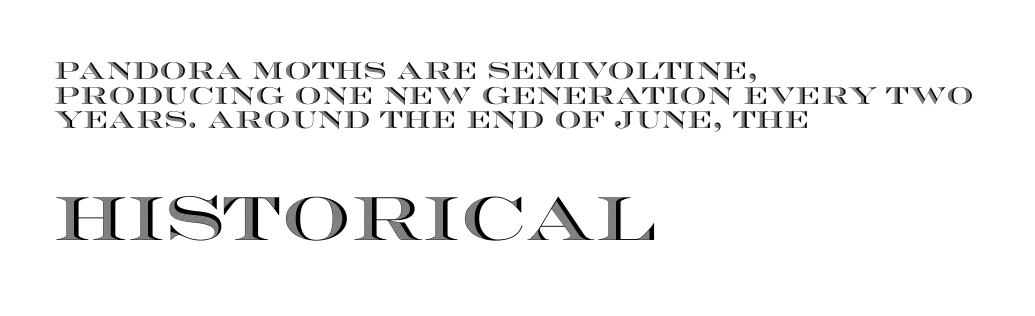
{"italic": "no", "width": "wide", "x_height": "large", "monospaced": "no", "underline": "no", "align": "left", "line_spacing": "tight", "line_spacing_ratio": 1.03, "letter_spacing": "normal", "letter_spacing_em": 0.0, "larger_block": "second", "size_ratio": 2.54, "glyph_px": 61}
